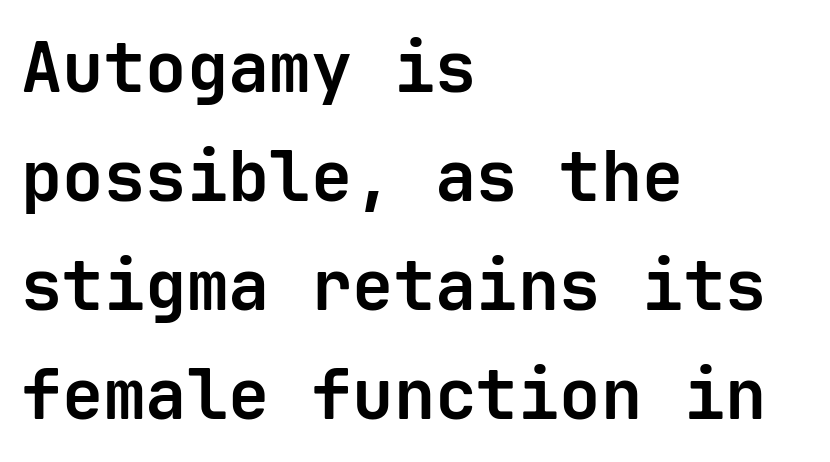
The letters carry no serifs — their stems end cleanly without finishing strokes. Honestly, the letter spacing is just normal — you wouldn't notice it. Notice how the stems are strictly vertical — no italics here. Every character here occupies the same horizontal width, giving the sample a typewriter-like rhythm.
